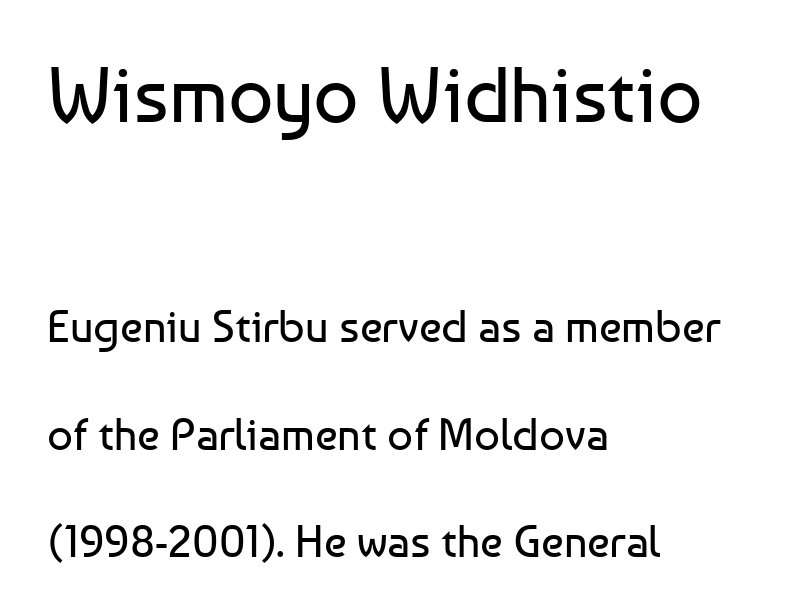
The image shows 79 px regular-weight sans-serif type, upright; set left-aligned, loose line spacing (2.39x), normal letter spacing, not underlined; the first (top) block is 1.76x larger; low stroke contrast and a medium x-height.
